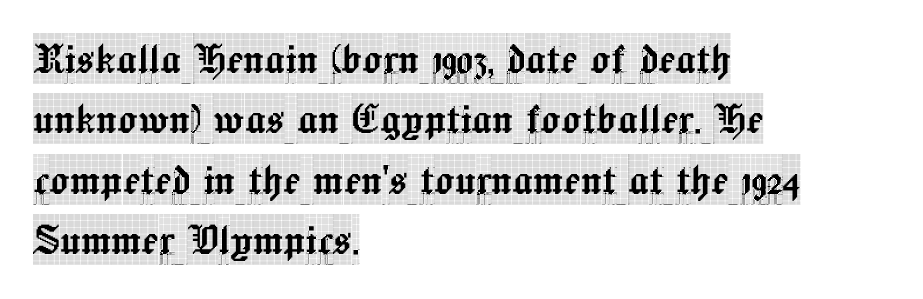
{"serif": "yes", "italic": "no", "width": "condensed", "x_height": "large", "monospaced": "no", "underline": "no", "align": "left", "line_spacing_ratio": 1.21, "letter_spacing": "normal", "letter_spacing_em": 0.0, "glyph_px": 50}
